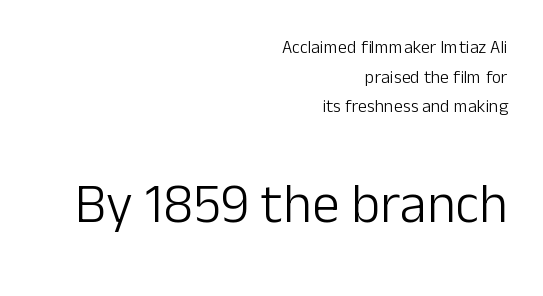
{"serif": "no", "italic": "no", "bold": "no", "weight": "light", "width": "normal", "stroke_contrast": "low", "x_height": "medium", "monospaced": "no", "underline": "no", "align": "right", "line_spacing": "normal", "line_spacing_ratio": 1.64, "letter_spacing": "normal", "letter_spacing_em": 0.0, "larger_block": "second", "size_ratio": 3.06, "glyph_px": 55}
